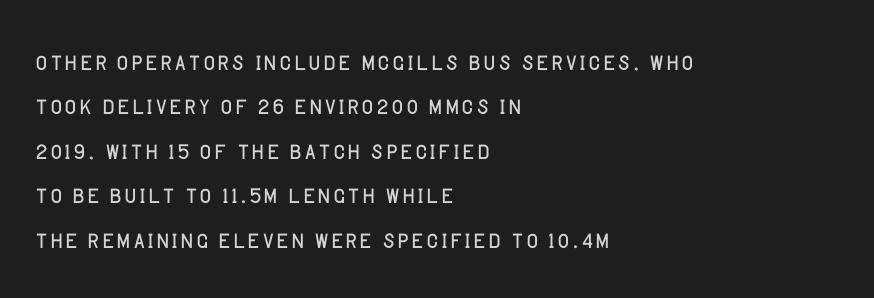
{"serif": "no", "italic": "no", "bold": "no", "weight": "light", "width": "normal", "stroke_contrast": "low", "x_height": "large", "monospaced": "no", "underline": "no", "align": "left", "line_spacing": "normal", "line_spacing_ratio": 1.39, "letter_spacing": "normal", "letter_spacing_em": 0.0, "glyph_px": 32}
